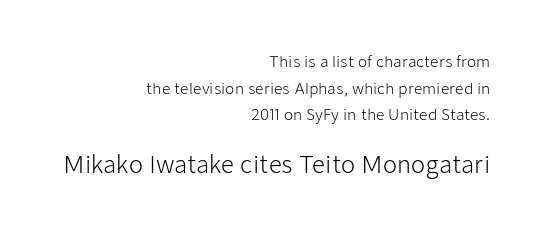
Q: Is the text bold? A: No.
Q: Is the text italic (slanted)? A: No, it is upright.
Q: Is the text underlined? A: No.
Q: How is the paragraph aligned? A: Right-aligned.
Q: Is the spacing between letters normal or unusually wide? A: Normal.
Q: Which block of text is set in a larger size, the first (top) or the second (bottom)? A: The second (bottom) one.
